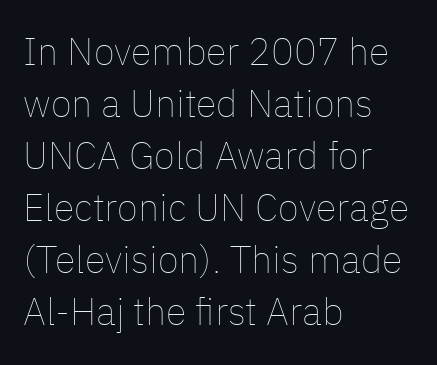
Nothing unusual about the tracking: characters are spaced as the font intends. Do the letters lean? They stand straight. This sample is left-justified, so line endings fall wherever the words run out. The passage shown is not underscored anywhere.
